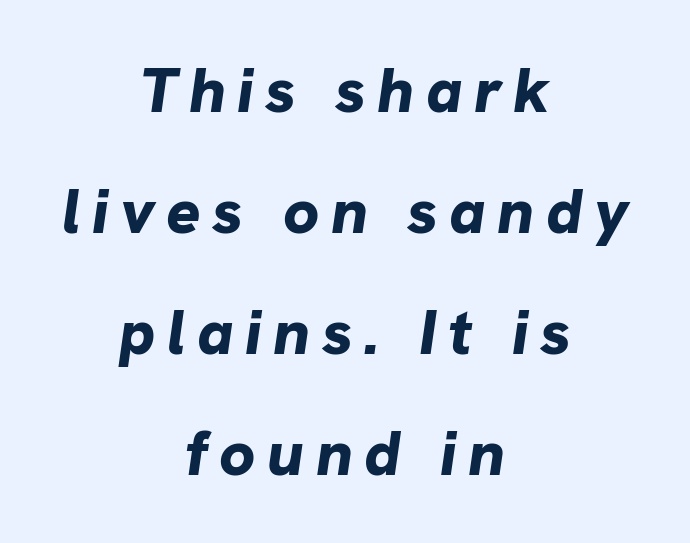
The image shows 64 px bold type, italic (leaning right); set centered, line spacing 1.89x, not underlined; low stroke contrast and a medium x-height.
